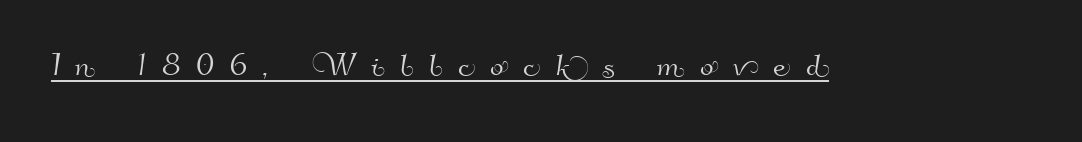
The type is letterspaced generously, with wide tracking. Font category for this specimen: sans-serif. The passage shown is underscored from start to finish. Proportional: the letters do not fall into vertical columns.
